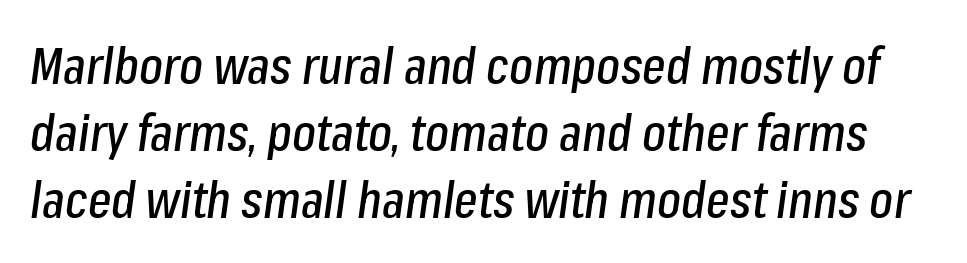
The font's italic variant was chosen for this text. A normal amount of white space separates one row of letters from the next. Honestly, the letter spacing is just normal — you wouldn't notice it. The space directly below the letters is spotless. Varying glyph widths throughout — classic text-font behaviour.
